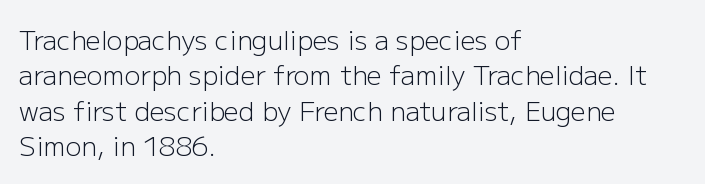
{"italic": "no", "bold": "no", "underline": "no", "align": "left", "line_spacing": "normal", "line_spacing_ratio": 1.36, "letter_spacing": "normal", "letter_spacing_em": 0.0, "glyph_px": 26}
